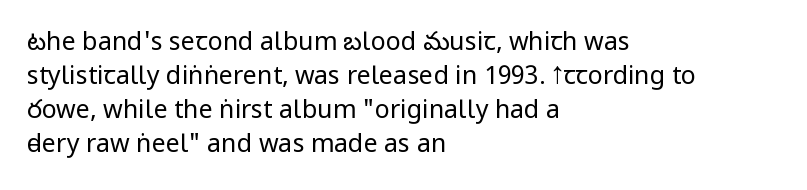
Q: Is the text bold? A: No.
Q: Is the text italic (slanted)? A: No, it is upright.
Q: Is the text underlined? A: No.
Q: How is the paragraph aligned? A: Left-aligned.
Q: Is the spacing between letters normal or unusually wide? A: Normal.
Q: Is the spacing between lines tight, normal or loose? A: Normal.
